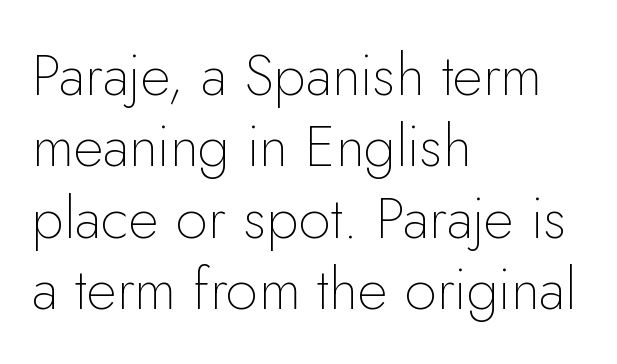
The image shows 58 px thin sans-serif type, upright; set left-aligned, line spacing 1.23x, normal letter spacing, not underlined; low stroke contrast and a small x-height.
